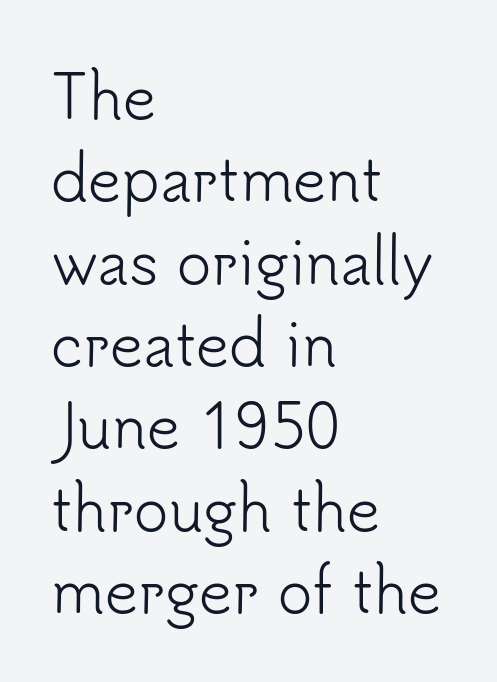
The image shows 58 px light sans-serif type, upright; set left-aligned, normal line spacing (1.42x), normal letter spacing, not underlined; low stroke contrast and a small x-height.
